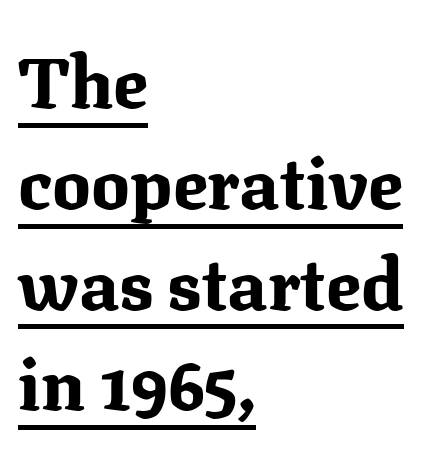
{"serif": "yes", "italic": "no", "bold": "yes", "weight": "bold", "width": "normal", "stroke_contrast": "medium", "x_height": "medium", "monospaced": "no", "underline": "yes", "align": "left", "line_spacing": "normal", "line_spacing_ratio": 1.4, "letter_spacing": "normal", "letter_spacing_em": 0.0, "glyph_px": 72}
